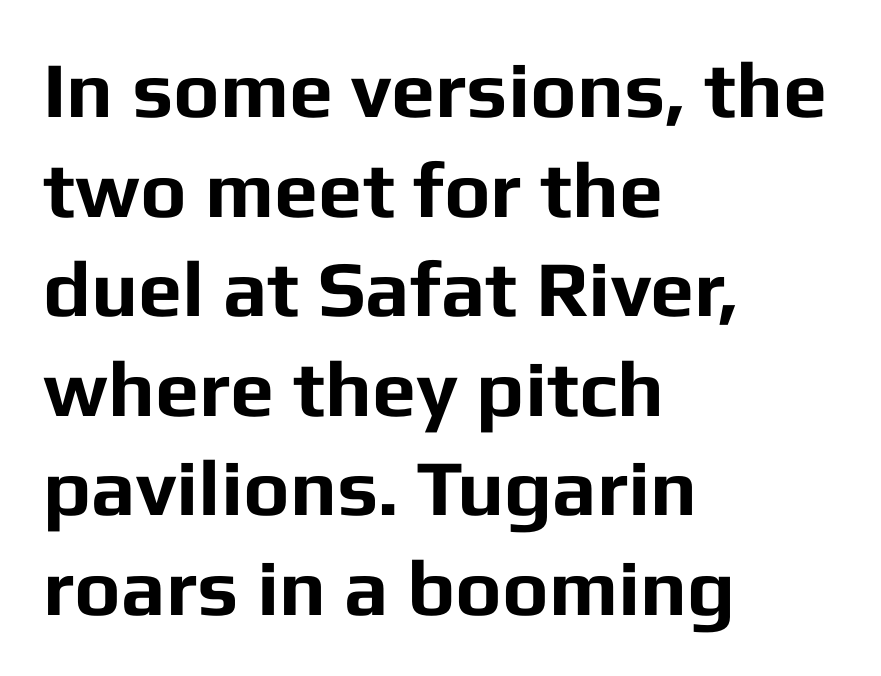
Q: Is the text bold? A: Yes.
Q: Is the text italic (slanted)? A: No, it is upright.
Q: Is the typeface a serif or a sans-serif typeface? A: Sans-serif.
Q: Is the text underlined? A: No.
Q: How is the paragraph aligned? A: Left-aligned.
Q: Is the spacing between letters normal or unusually wide? A: Normal.
Q: Is the spacing between lines tight, normal or loose? A: Normal.
Q: Width (condensed, normal, or wide)? A: Normal.
Q: Stroke contrast? A: Low.
Q: x-height? A: Medium.
Q: Monospaced? A: No.
